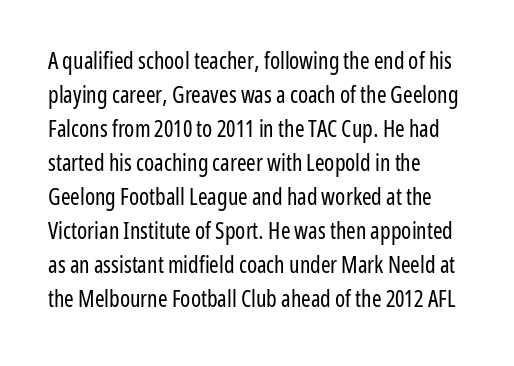
The type sits square on the baseline with zero lean. Stem width sits at or under what a default text font uses. Horizontally, the lines are justified to the leading edge only. This sample keeps an unexceptional amount of space between lines. The space beneath each line is pristine and unruled. There is no visible air inserted between adjacent glyphs.
